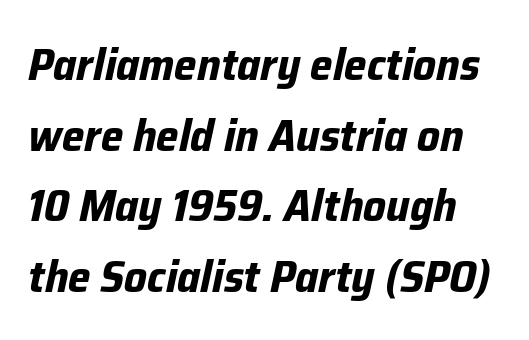
{"italic": "yes", "lean": "right", "slant_degrees": 12, "bold": "yes", "weight": "bold", "width": "normal", "stroke_contrast": "low", "x_height": "medium", "monospaced": "no", "underline": "no", "line_spacing": "normal", "line_spacing_ratio": 1.57, "letter_spacing": "normal", "letter_spacing_em": 0.0, "glyph_px": 45}
